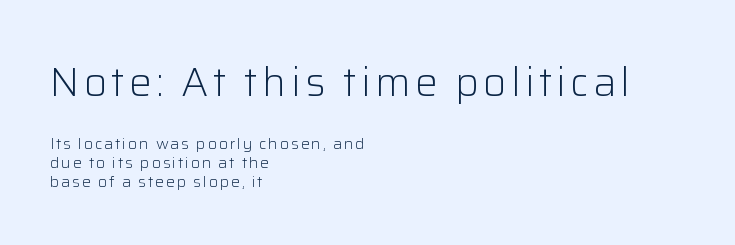
The image shows 40 px light sans-serif type, upright; set left-aligned, line spacing 1.19x, not underlined; the first (top) block is 2.5x larger; low stroke contrast and a medium x-height.
